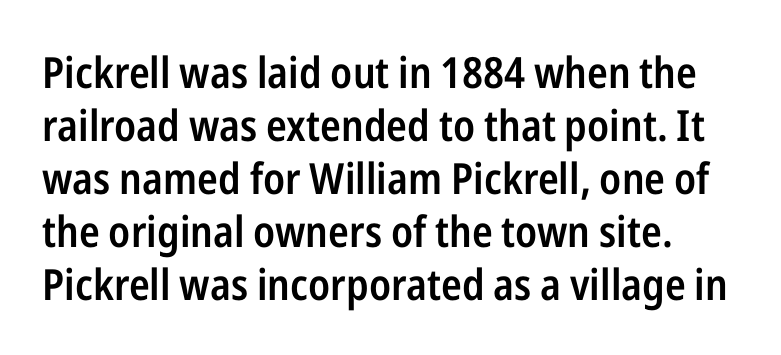
{"serif": "no", "italic": "no", "bold": "semi", "weight": "semibold", "width": "condensed", "stroke_contrast": "low", "x_height": "medium", "monospaced": "no", "underline": "no", "line_spacing_ratio": 1.23, "letter_spacing": "normal", "letter_spacing_em": 0.0, "glyph_px": 43}
